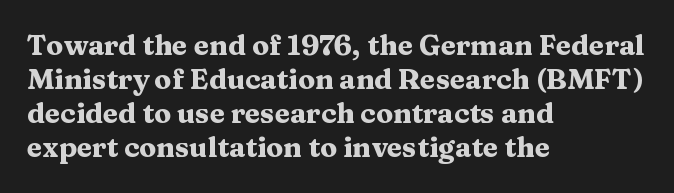
{"serif": "yes", "italic": "no", "bold": "yes", "weight": "heavy", "width": "wide", "stroke_contrast": "medium", "x_height": "medium", "monospaced": "no", "underline": "no", "align": "left", "line_spacing_ratio": 1.22, "letter_spacing": "normal", "letter_spacing_em": 0.0, "glyph_px": 28}
